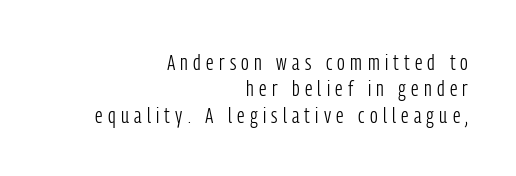
Q: Is the text bold? A: No.
Q: Is the text italic (slanted)? A: No, it is upright.
Q: Is the text underlined? A: No.
Q: How is the paragraph aligned? A: Right-aligned.
Q: Is the spacing between letters normal or unusually wide? A: Unusually wide.
